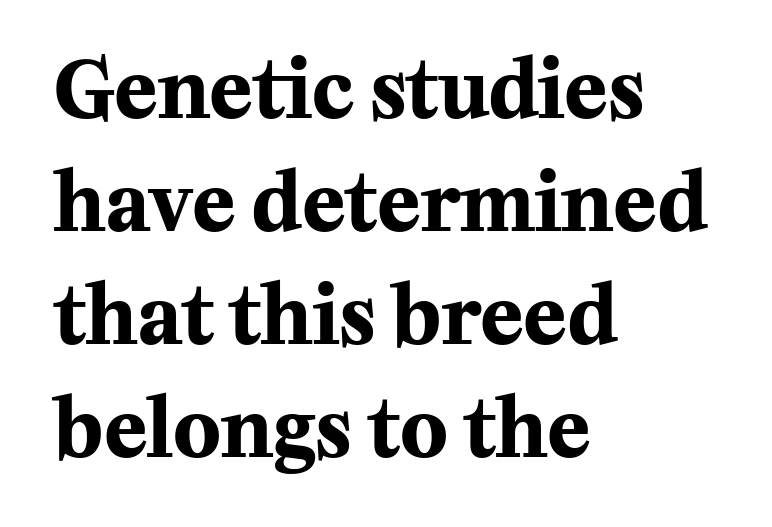
Q: Is the text bold? A: Yes.
Q: Is the text italic (slanted)? A: No, it is upright.
Q: Is the typeface a serif or a sans-serif typeface? A: Serif.
Q: Is the text underlined? A: No.
Q: How is the paragraph aligned? A: Left-aligned.
Q: Is the spacing between letters normal or unusually wide? A: Normal.
Q: Is the spacing between lines tight, normal or loose? A: Normal.
Q: Width (condensed, normal, or wide)? A: Normal.
Q: Stroke contrast? A: Medium.
Q: x-height? A: Medium.
Q: Monospaced? A: No.
